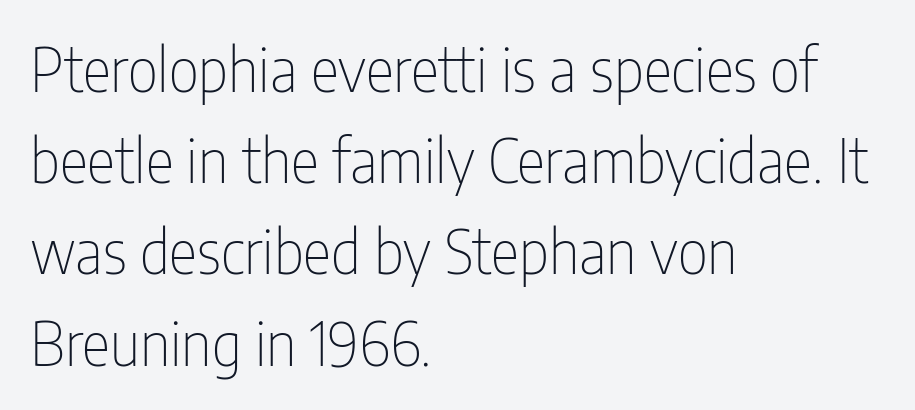
{"serif": "no", "italic": "no", "bold": "no", "weight": "thin", "width": "condensed", "stroke_contrast": "low", "x_height": "medium", "monospaced": "no", "underline": "no", "align": "left", "line_spacing": "normal", "line_spacing_ratio": 1.52, "letter_spacing": "normal", "letter_spacing_em": 0.0, "glyph_px": 60}
